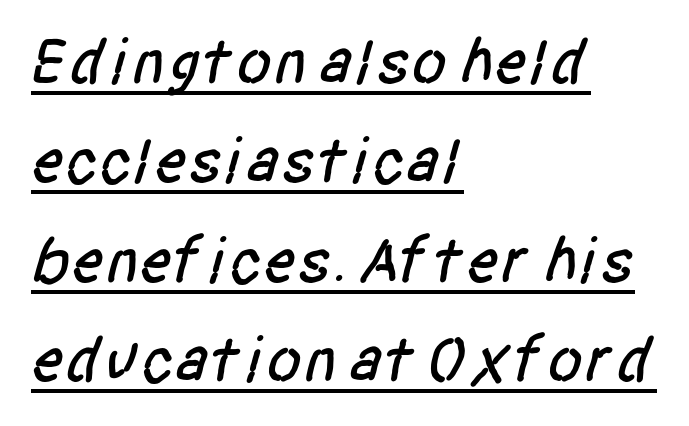
The image shows 65 px condensed sans-serif type; set left-aligned, normal line spacing (1.53x), normal letter spacing, underlined; low stroke contrast and a large x-height.
